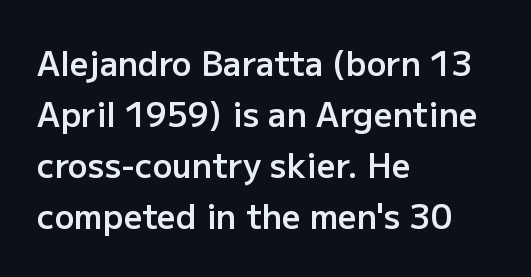
Think of a printed novel: that variable character pitch is what you see here. Spacing between characters is what you'd get straight out of the box. A classic flush-left, rag-right setting is used for this passage. Nothing sits at the stroke ends, so this counts as sans-serif. Just letters on the line, the space beneath them empty. Every letter is mildly thick-stroked: semibold rather than bold.
